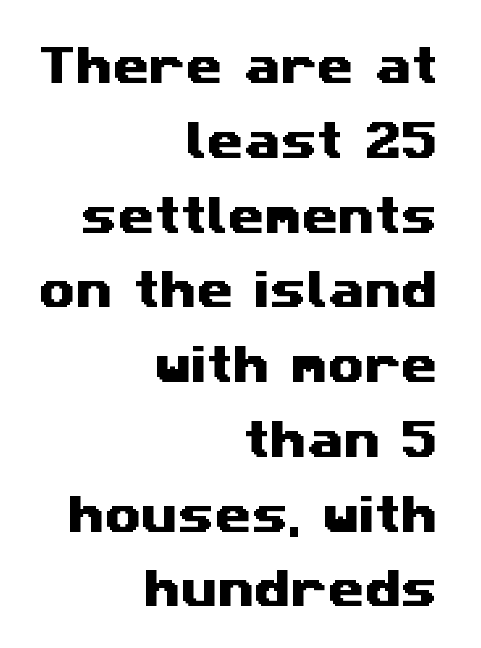
{"serif": "no", "width": "wide", "stroke_contrast": "medium", "x_height": "medium", "monospaced": "no", "underline": "no", "align": "right", "line_spacing_ratio": 1.78, "letter_spacing": "normal", "letter_spacing_em": 0.0, "glyph_px": 42}
